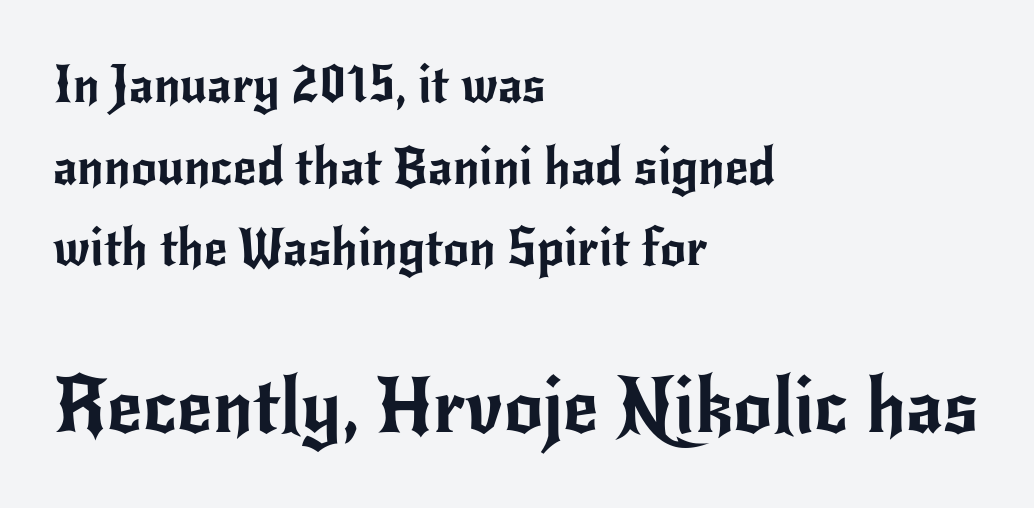
Q: Is the text italic (slanted)? A: No, it is upright.
Q: Is the typeface a serif or a sans-serif typeface? A: Sans-serif.
Q: Is the text underlined? A: No.
Q: How is the paragraph aligned? A: Left-aligned.
Q: Is the spacing between letters normal or unusually wide? A: Normal.
Q: Is the spacing between lines tight, normal or loose? A: Normal.
Q: Which block of text is set in a larger size, the first (top) or the second (bottom)? A: The second (bottom) one.
Q: Width (condensed, normal, or wide)? A: Normal.
Q: Stroke contrast? A: Low.
Q: x-height? A: Small.
Q: Monospaced? A: No.
